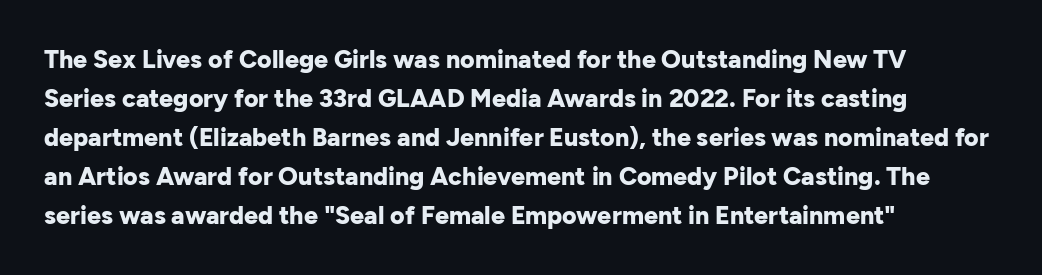
{"italic": "no", "bold": "yes", "underline": "no", "align": "left", "line_spacing": "normal", "line_spacing_ratio": 1.56, "letter_spacing": "normal", "letter_spacing_em": 0.0, "glyph_px": 25}
